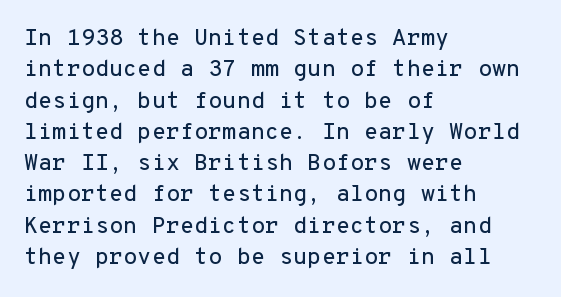
Q: Is the text italic (slanted)? A: No, it is upright.
Q: Is the text underlined? A: No.
Q: How is the paragraph aligned? A: Left-aligned.
Q: Is the spacing between letters normal or unusually wide? A: Normal.
Q: Is the spacing between lines tight, normal or loose? A: Normal.
